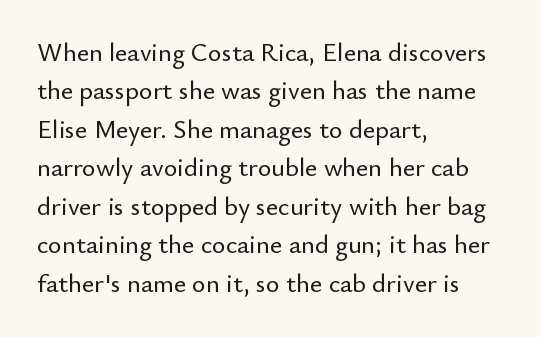
The image shows 26 px text type, upright; set left-aligned, normal line spacing (1.48x), normal letter spacing, not underlined.
